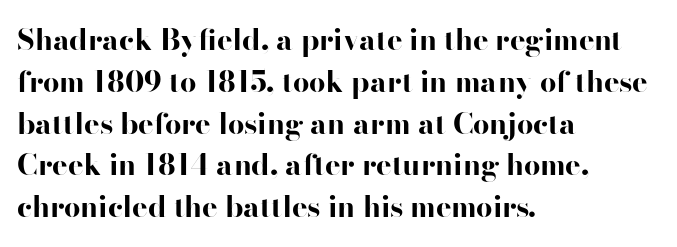
The image shows 29 px bold, wide sans-serif type, upright; set left-aligned, normal line spacing (1.44x), normal letter spacing, not underlined; high stroke contrast and a small x-height.
